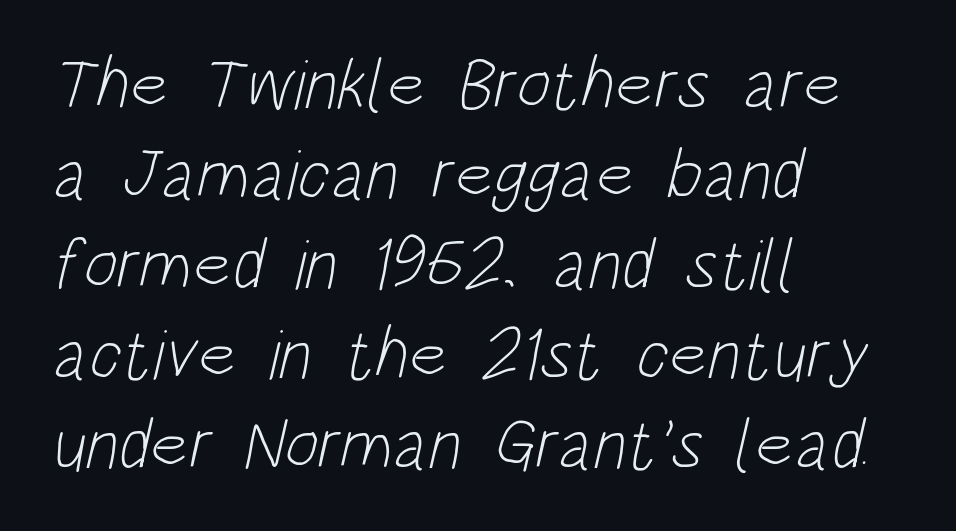
Q: Is the text bold? A: No.
Q: Is the typeface a serif or a sans-serif typeface? A: Sans-serif.
Q: Is the text underlined? A: No.
Q: How is the paragraph aligned? A: Left-aligned.
Q: Is the spacing between letters normal or unusually wide? A: Normal.
Q: Is the spacing between lines tight, normal or loose? A: Normal.
Q: Width (condensed, normal, or wide)? A: Condensed.
Q: Stroke contrast? A: Low.
Q: x-height? A: Large.
Q: Monospaced? A: No.
